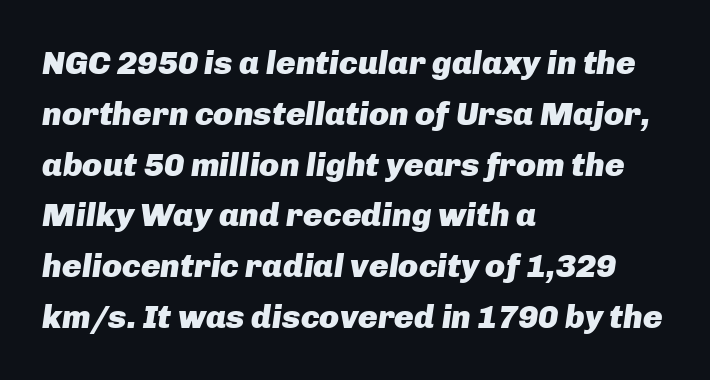
Q: Is the text bold? A: Yes.
Q: Is the text italic (slanted)? A: Yes, it leans right by about 8 degrees.
Q: Is the text underlined? A: No.
Q: How is the paragraph aligned? A: Left-aligned.
Q: Is the spacing between letters normal or unusually wide? A: Normal.
Q: Is the spacing between lines tight, normal or loose? A: Normal.
Q: Width (condensed, normal, or wide)? A: Normal.
Q: Stroke contrast? A: Low.
Q: x-height? A: Medium.
Q: Monospaced? A: No.
